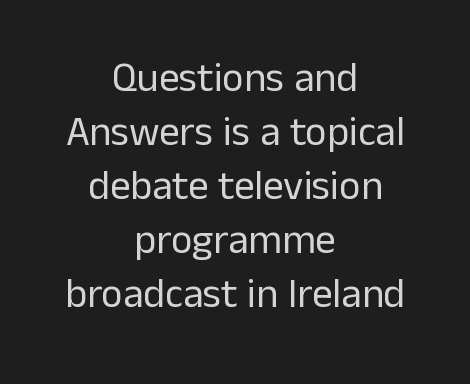
Q: Is the text bold? A: No.
Q: Is the text italic (slanted)? A: No, it is upright.
Q: Is the typeface a serif or a sans-serif typeface? A: Sans-serif.
Q: Is the text underlined? A: No.
Q: How is the paragraph aligned? A: Centered.
Q: Is the spacing between letters normal or unusually wide? A: Normal.
Q: Is the spacing between lines tight, normal or loose? A: Normal.
Q: Width (condensed, normal, or wide)? A: Normal.
Q: Stroke contrast? A: Low.
Q: x-height? A: Medium.
Q: Monospaced? A: No.
